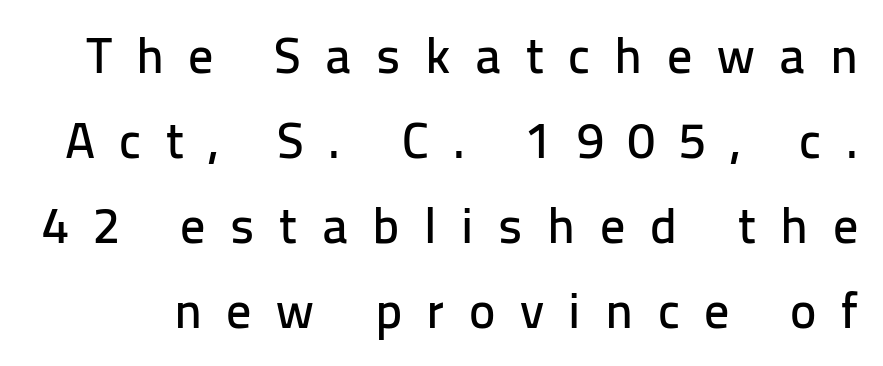
Q: Is the text italic (slanted)? A: No, it is upright.
Q: Is the typeface a serif or a sans-serif typeface? A: Sans-serif.
Q: Is the text underlined? A: No.
Q: Is the spacing between letters normal or unusually wide? A: Unusually wide.
Q: Is the spacing between lines tight, normal or loose? A: Normal.
Q: Width (condensed, normal, or wide)? A: Normal.
Q: Stroke contrast? A: Low.
Q: x-height? A: Medium.
Q: Monospaced? A: No.
